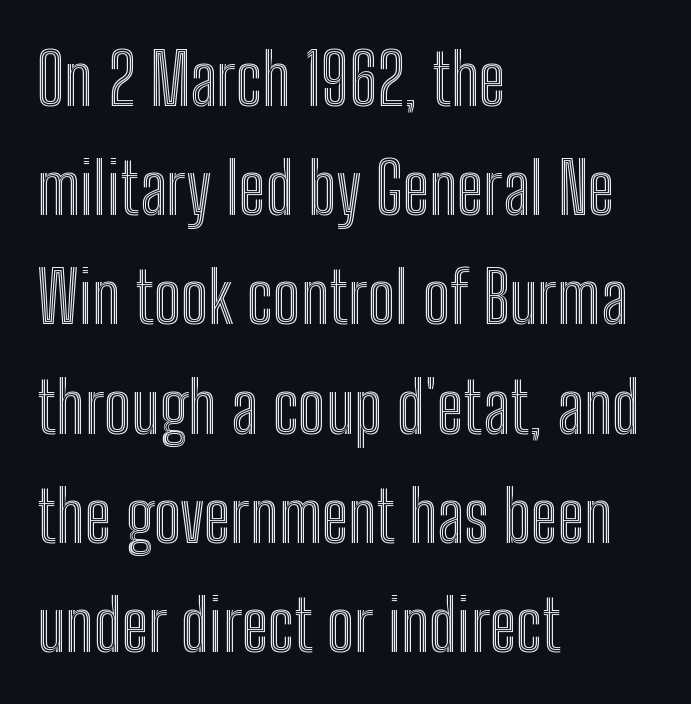
Q: Is the text italic (slanted)? A: No, it is upright.
Q: Is the text underlined? A: No.
Q: How is the paragraph aligned? A: Left-aligned.
Q: Is the spacing between letters normal or unusually wide? A: Normal.
Q: Is the spacing between lines tight, normal or loose? A: Normal.
Q: Width (condensed, normal, or wide)? A: Condensed.
Q: x-height? A: Medium.
Q: Monospaced? A: No.
